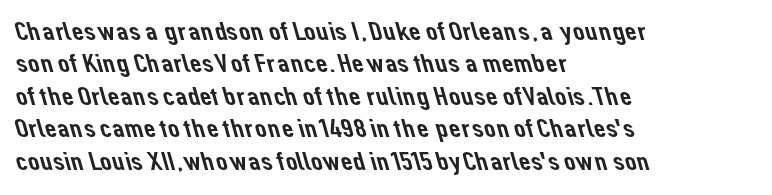
Tracking here is standard; glyphs follow each other at the usual distance. Check the space under the baseline: it is left empty. The lines in this sample share a left origin and differ only in where they stop. Horizontal bands of white between lines are of average thickness.
